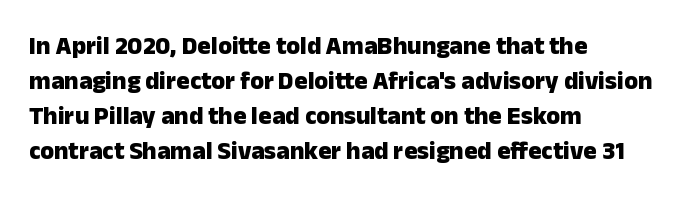
Q: Is the text bold? A: Yes.
Q: Is the text italic (slanted)? A: No, it is upright.
Q: Is the text underlined? A: No.
Q: How is the paragraph aligned? A: Left-aligned.
Q: Is the spacing between letters normal or unusually wide? A: Normal.
Q: Is the spacing between lines tight, normal or loose? A: Normal.
